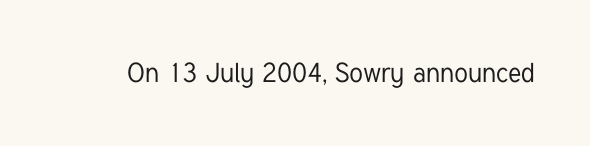
Q: Is the text italic (slanted)? A: No, it is upright.
Q: Is the text underlined? A: No.
Q: Is the spacing between letters normal or unusually wide? A: Normal.
